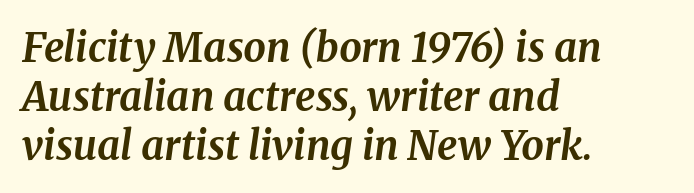
{"serif": "yes", "italic": "yes", "lean": "right", "slant_degrees": 8, "bold": "yes", "weight": "bold", "width": "normal", "stroke_contrast": "medium", "x_height": "medium", "monospaced": "no", "underline": "no", "align": "left", "line_spacing_ratio": 1.22, "letter_spacing": "normal", "letter_spacing_em": 0.0, "glyph_px": 40}
